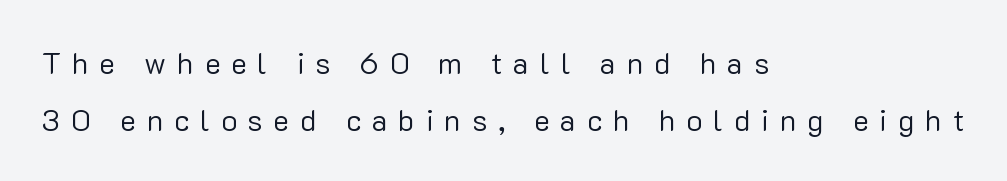
The image shows 30 px regular-weight sans-serif type, upright; set left-aligned, line spacing 1.89x, unusually wide letter spacing (+0.36 em), not underlined; low stroke contrast and a medium x-height.
